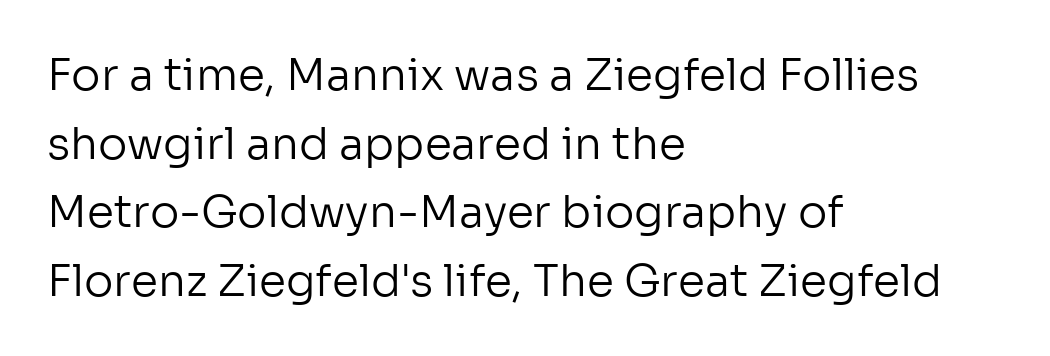
{"serif": "no", "italic": "no", "bold": "no", "weight": "regular", "width": "normal", "stroke_contrast": "low", "x_height": "medium", "monospaced": "no", "underline": "no", "align": "left", "line_spacing": "normal", "line_spacing_ratio": 1.56, "letter_spacing": "normal", "letter_spacing_em": 0.0, "glyph_px": 44}
